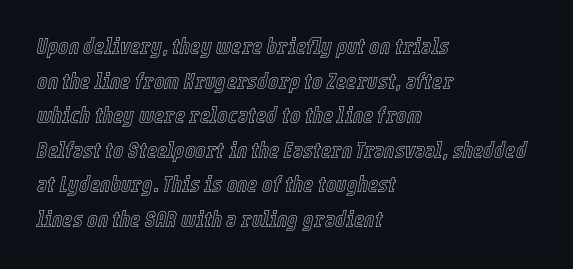
Compared with typical paragraphs, the rows here are spaced about the same. The rag falls on the right side of this text block. Glance below the letters and you will spot only blank space. This sample uses an oblique cut, with every glyph tilted off the vertical. The passage shown has conventional tracking throughout.
